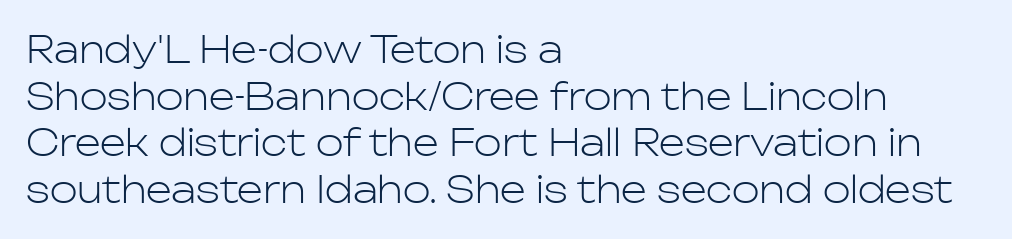
The image shows 37 px light sans-serif type, upright; set left-aligned, normal line spacing (1.26x), normal letter spacing, not underlined; low stroke contrast and a medium x-height.
